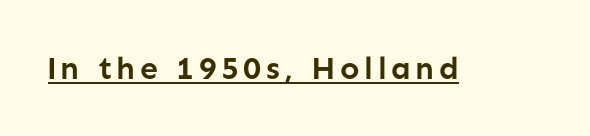
The image shows 32 px semibold sans-serif type, upright; set underlined; low stroke contrast and a medium x-height.
